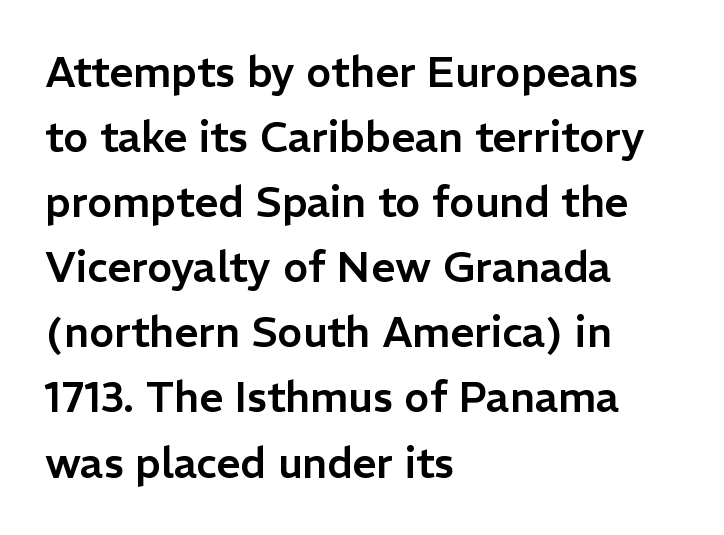
Q: Is the text italic (slanted)? A: No, it is upright.
Q: Is the typeface a serif or a sans-serif typeface? A: Sans-serif.
Q: Is the text underlined? A: No.
Q: How is the paragraph aligned? A: Left-aligned.
Q: Is the spacing between letters normal or unusually wide? A: Normal.
Q: Is the spacing between lines tight, normal or loose? A: Normal.
Q: Width (condensed, normal, or wide)? A: Normal.
Q: Stroke contrast? A: Low.
Q: x-height? A: Medium.
Q: Monospaced? A: No.
